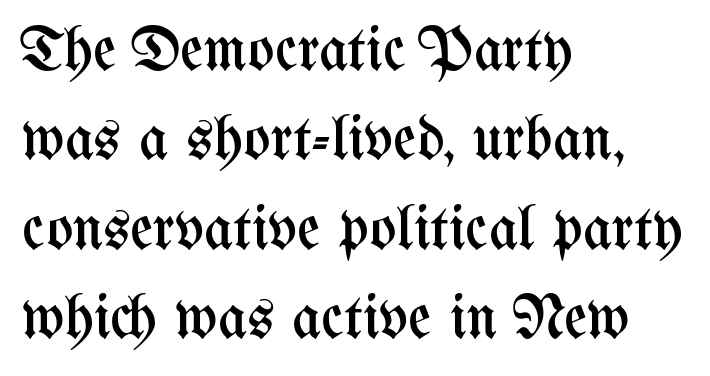
Q: Is the text bold? A: No.
Q: Is the text italic (slanted)? A: No, it is upright.
Q: Is the text underlined? A: No.
Q: How is the paragraph aligned? A: Left-aligned.
Q: Is the spacing between letters normal or unusually wide? A: Normal.
Q: Is the spacing between lines tight, normal or loose? A: Normal.
Q: Width (condensed, normal, or wide)? A: Condensed.
Q: Stroke contrast? A: Medium.
Q: x-height? A: Medium.
Q: Monospaced? A: No.
